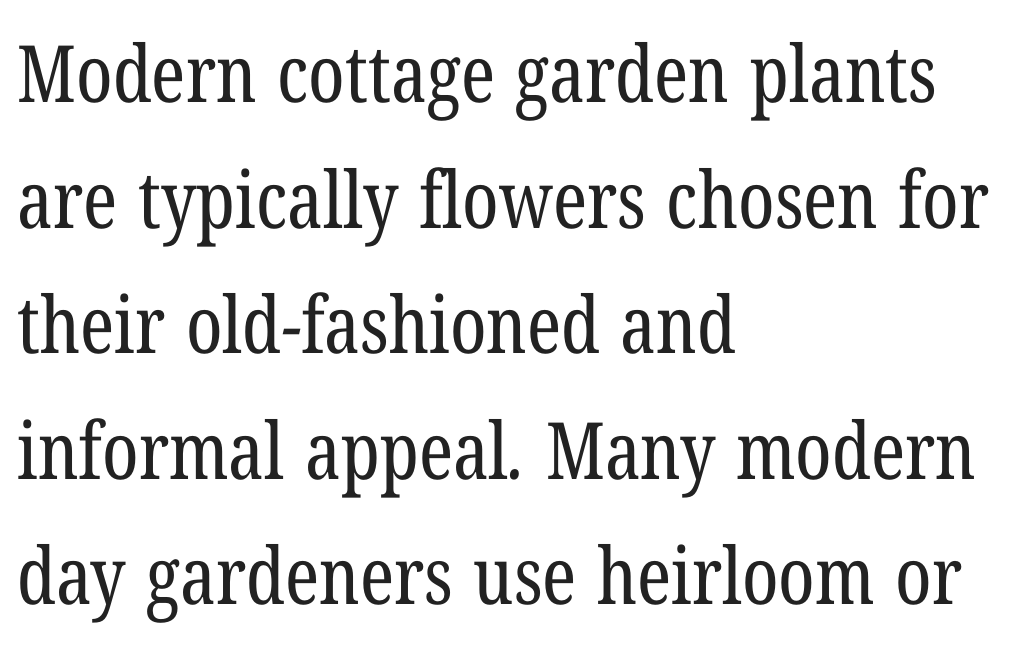
{"serif": "yes", "bold": "no", "weight": "regular", "width": "condensed", "stroke_contrast": "low", "x_height": "medium", "monospaced": "no", "underline": "no", "align": "left", "line_spacing": "normal", "line_spacing_ratio": 1.59, "letter_spacing": "normal", "letter_spacing_em": 0.0, "glyph_px": 79}
